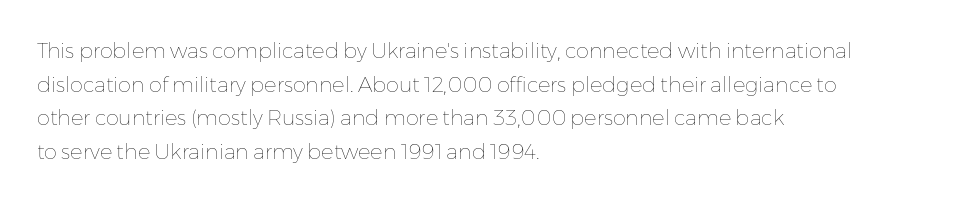
The font's upright variant was chosen for this text. Does the leading feel generous? No, just average. Letters rest on an invisible, unmarked baseline. Heft: none added — not bold. Typeset ragged right — the left edge is the straight one.
